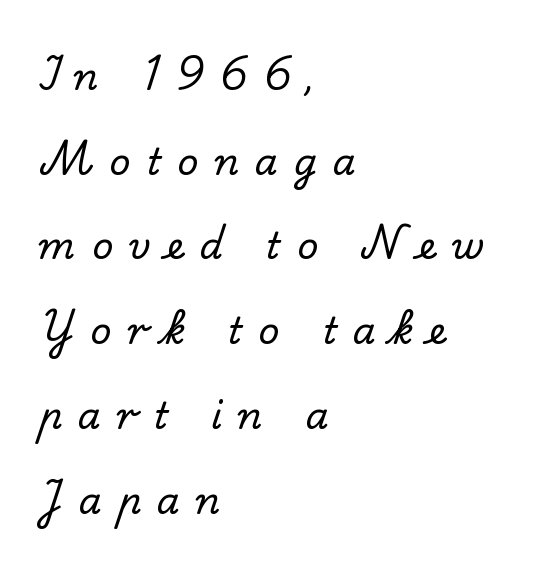
Underline: absent. Does the type have serifs? Yes, each stem ends in a small foot. In terms of leading, this rendering errs on the spacious side. Is the block centered? No — it sits flush against the left margin. The type is letterspaced generously, with wide tracking.
